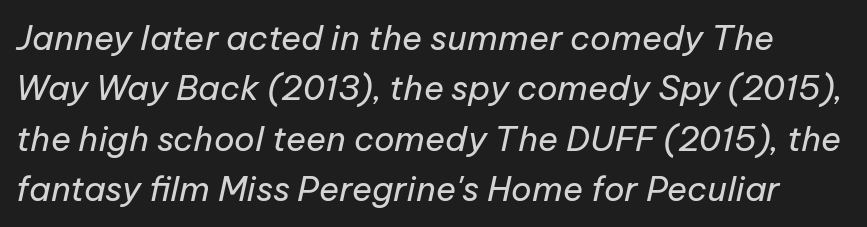
Q: Is the text bold? A: No.
Q: Is the text italic (slanted)? A: Yes, it leans right by about 12 degrees.
Q: Is the text underlined? A: No.
Q: Is the spacing between letters normal or unusually wide? A: Normal.
Q: Is the spacing between lines tight, normal or loose? A: Normal.
Q: Width (condensed, normal, or wide)? A: Normal.
Q: Stroke contrast? A: Low.
Q: x-height? A: Medium.
Q: Monospaced? A: No.
